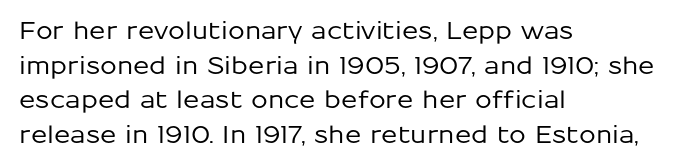
The image shows 24 px text type, upright; set left-aligned, normal line spacing (1.44x), normal letter spacing, not underlined.
